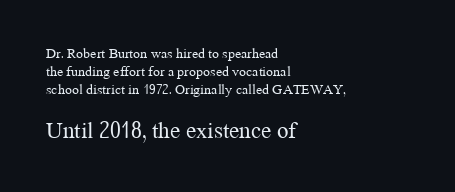
{"italic": "no", "bold": "no", "underline": "no", "align": "left", "line_spacing": "normal", "line_spacing_ratio": 1.29, "letter_spacing": "normal", "letter_spacing_em": 0.0, "larger_block": "second", "size_ratio": 1.64, "glyph_px": 23}
